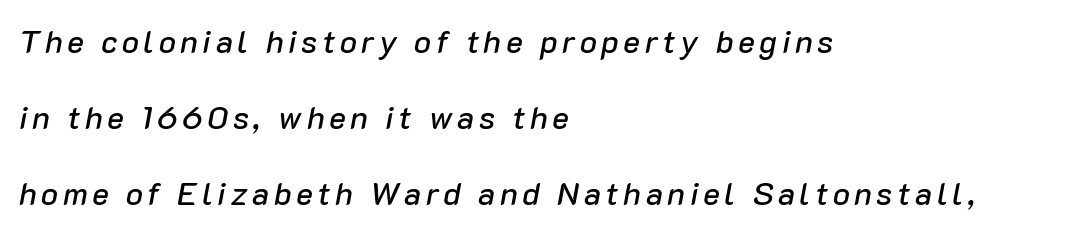
Honestly, there is no underline to notice here at all. Tall strokes in this sample are angled rather than plumb. You could fit nearly another row in the gap between these rows. These lines stack with their left ends in a neat column. This sample has the flowing, uneven cadence of proportional lettering.
